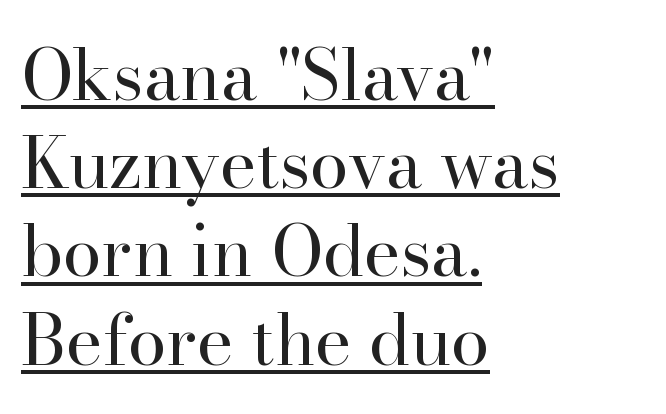
The letters advance in unequal steps, a hallmark of proportional type. Unlike italic type, these characters show no tilt at all. Each line of the rendering has a horizontal stroke beneath the glyphs. The passage shown is not bold in any degree.
